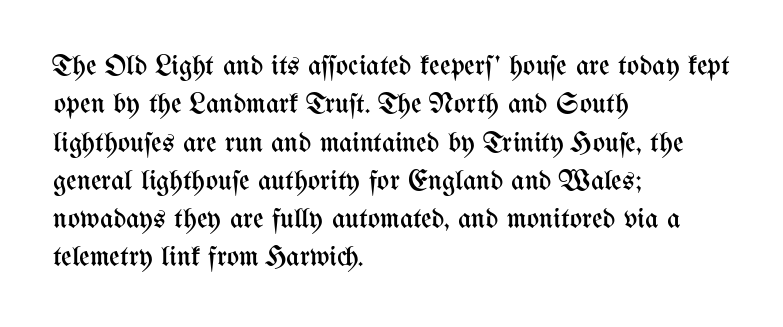
The vertical gap from one line to the next is medium. These lines are set flush left with a ragged right edge. The font's upright variant was chosen for this text. The specimen omits any rule beneath the text block's lines. Vertical stems look standard width or narrower in stroke.
